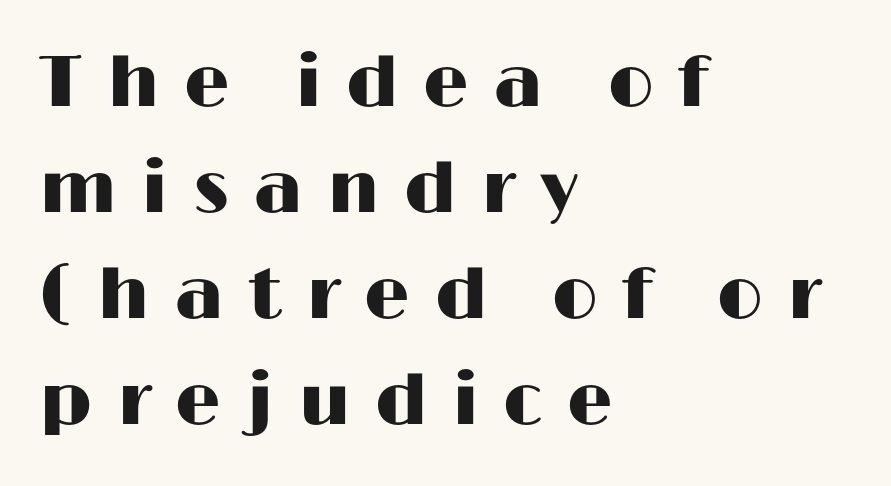
The image shows 72 px wide sans-serif type, upright; set left-aligned, normal line spacing (1.47x), unusually wide letter spacing (+0.34 em), not underlined; high stroke contrast and a medium x-height.
